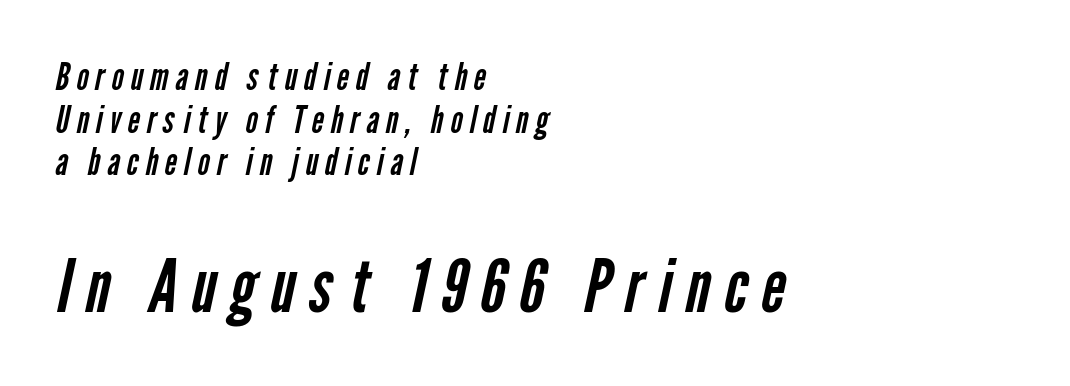
{"serif": "no", "bold": "no", "weight": "regular", "width": "condensed", "stroke_contrast": "low", "x_height": "medium", "monospaced": "no", "underline": "no", "align": "left", "line_spacing": "tight", "line_spacing_ratio": 1.15, "larger_block": "second", "size_ratio": 2.0, "glyph_px": 74}
